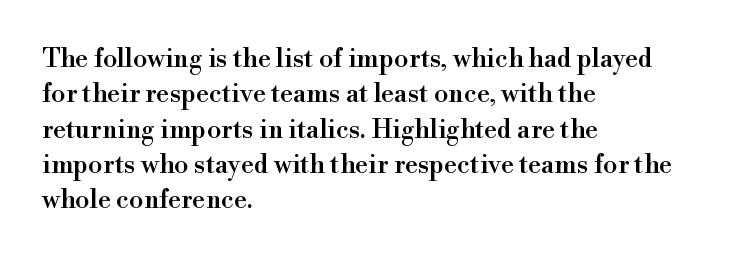
The passage shown stacks its lines at a standard gap. These lines stack with their left ends in a neat column. A roman cut, with each character standing at attention. Caption: standard tracking, unaltered. Words float on clear page, feet unadorned.
